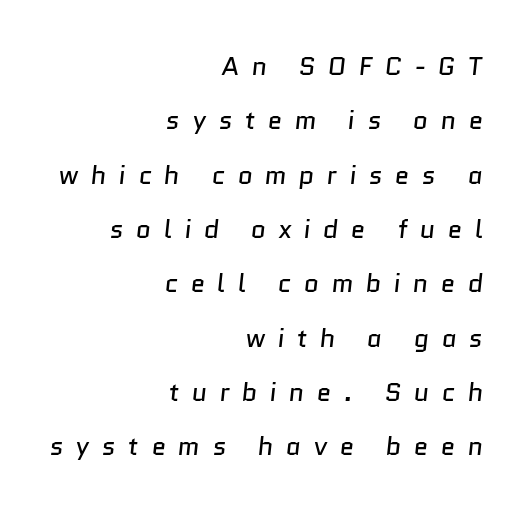
Q: Is the text bold? A: No.
Q: Is the text underlined? A: No.
Q: How is the paragraph aligned? A: Right-aligned.
Q: Is the spacing between letters normal or unusually wide? A: Unusually wide.
Q: Is the spacing between lines tight, normal or loose? A: Loose.
